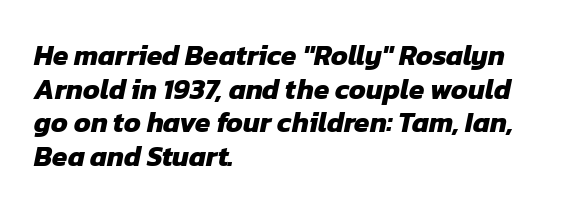
Q: Is the text bold? A: Yes.
Q: Is the typeface a serif or a sans-serif typeface? A: Sans-serif.
Q: Is the text underlined? A: No.
Q: How is the paragraph aligned? A: Left-aligned.
Q: Is the spacing between letters normal or unusually wide? A: Normal.
Q: Width (condensed, normal, or wide)? A: Normal.
Q: Stroke contrast? A: Low.
Q: x-height? A: Medium.
Q: Monospaced? A: No.
